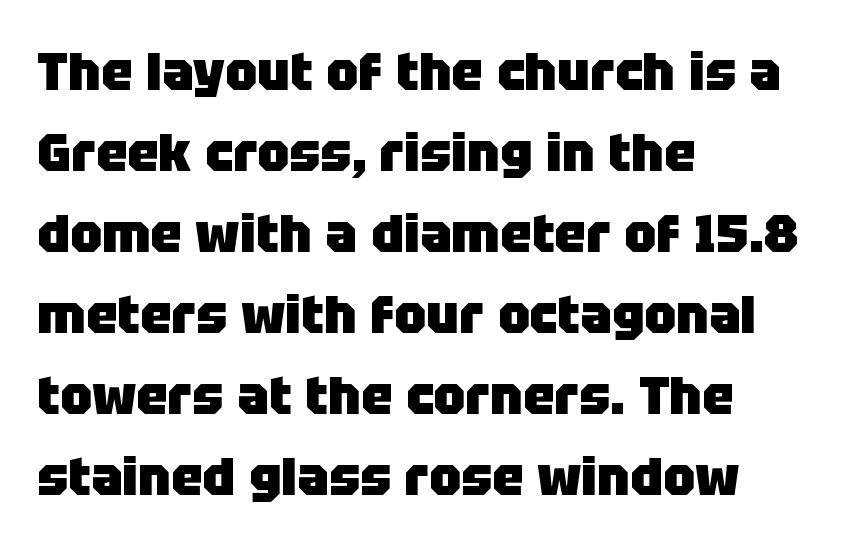
Any mark beneath the type? The region is blank. This rendering leaves character spacing at its baseline value. Looks like regular typesetting: each glyph gets only the width it needs. These lines sit exactly where default settings would place them. What weight is shown? A full bold with thick strokes.
